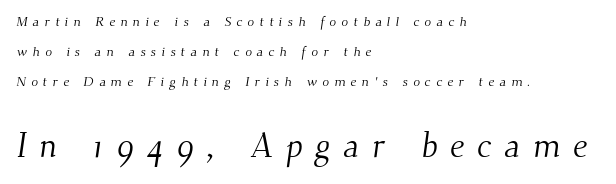
A classic flush-left, rag-right setting is used for this passage. Is the type heavy? It reads as light-to-regular instead. The emphasis by scale lands on block number two, below. This block would shrink considerably if given ordinary leading; it's expanded now.
